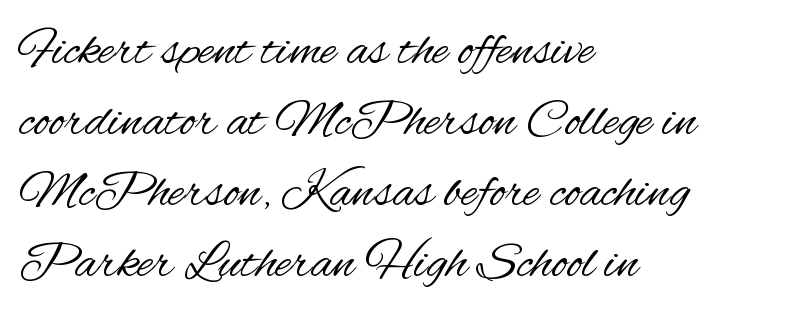
The image shows 53 px regular-weight, condensed sans-serif type; set left-aligned, normal line spacing (1.34x), normal letter spacing, not underlined; medium stroke contrast and a small x-height.
